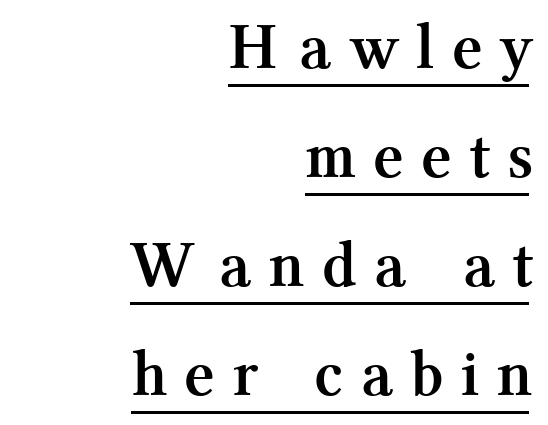
Q: Is the text bold? A: Yes.
Q: Is the text italic (slanted)? A: No, it is upright.
Q: Is the typeface a serif or a sans-serif typeface? A: Serif.
Q: Is the text underlined? A: Yes.
Q: How is the paragraph aligned? A: Right-aligned.
Q: Is the spacing between letters normal or unusually wide? A: Unusually wide.
Q: Is the spacing between lines tight, normal or loose? A: Normal.
Q: Width (condensed, normal, or wide)? A: Normal.
Q: Stroke contrast? A: Medium.
Q: x-height? A: Medium.
Q: Monospaced? A: No.
